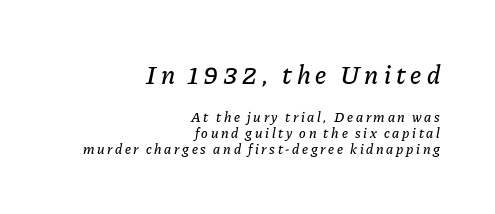
A student would call this right alignment; a typographer would say flush right, rag left. The more generous point size was reserved for the upper chunk. Very little white space separates one row of letters from the next. Plain, unruled lines of type. The specimen reads as italic at a glance.
